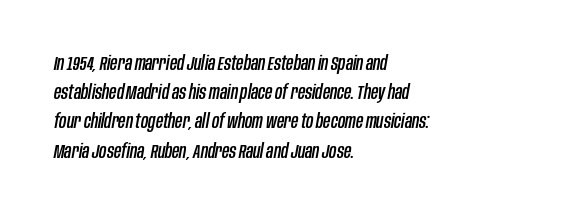
Is the block centered? No — it sits flush against the left margin. The leading is moderate, giving the passage an even texture. Honestly, the letter spacing is just normal — you wouldn't notice it. Glance below the letters and you will spot only blank space.
